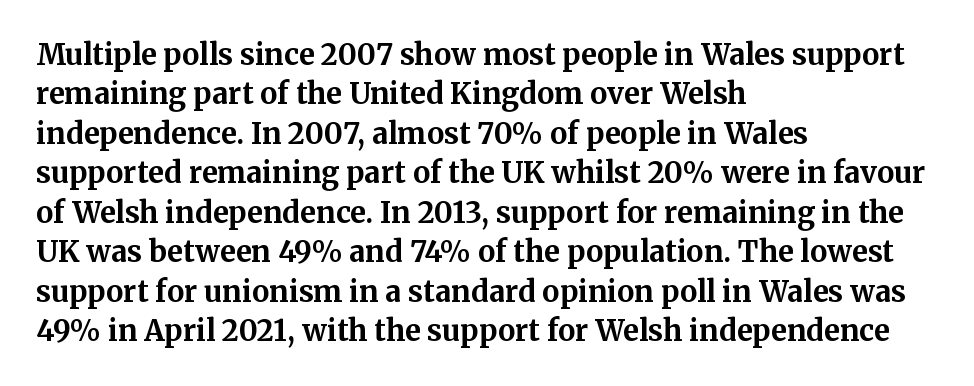
{"serif": "yes", "italic": "no", "bold": "yes", "weight": "bold", "width": "normal", "stroke_contrast": "medium", "x_height": "medium", "monospaced": "no", "underline": "no", "align": "left", "line_spacing": "normal", "line_spacing_ratio": 1.36, "letter_spacing": "normal", "letter_spacing_em": 0.0, "glyph_px": 29}
